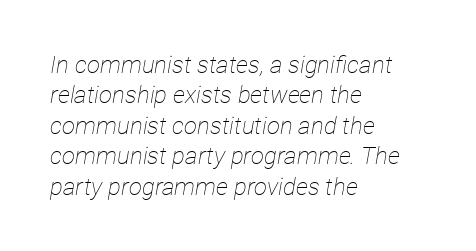
Designer's note — italics engaged. Short note: letters normally spaced. The typesetting does not lean heavy: it is not bold. This rendering features lettering with no underline. The typesetter chose a ragged-right arrangement here. Notice how descenders clear the ascenders below comfortably — that's standard leading.
